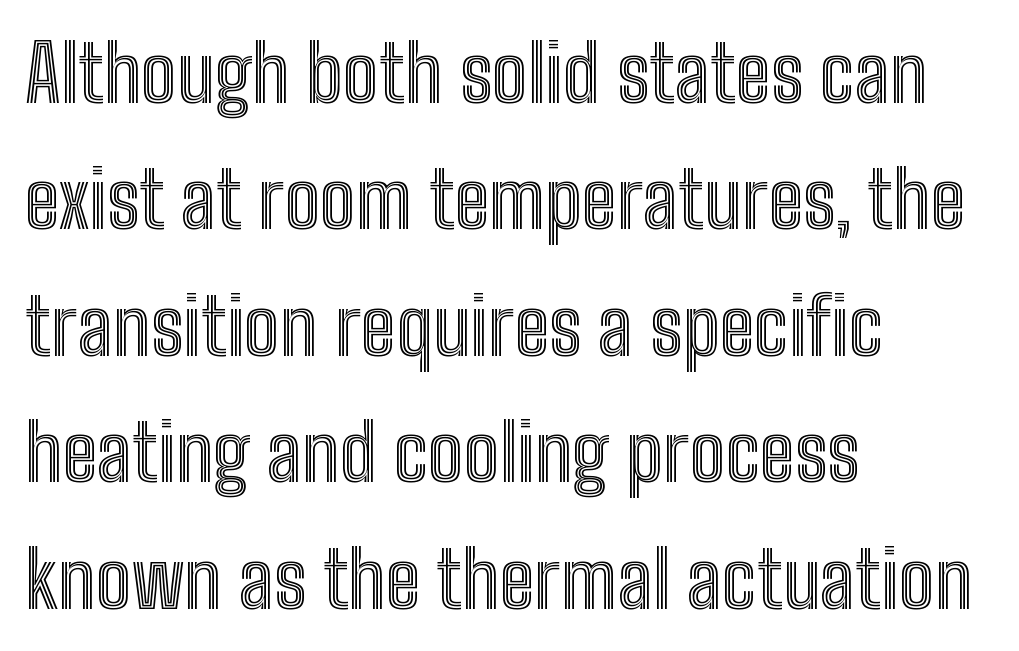
The image shows 79 px condensed type, upright; set left-aligned, normal line spacing (1.6x), normal letter spacing, not underlined; a medium x-height.
